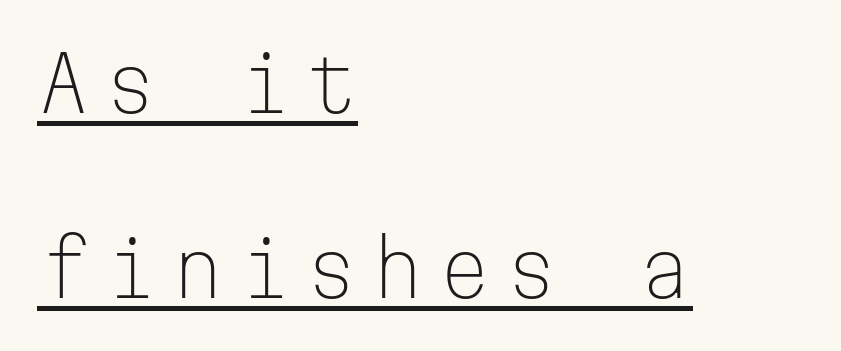
The image shows 76 px light sans-serif type, upright, monospaced; set left-aligned, loose line spacing (2.43x), underlined; low stroke contrast and a medium x-height.
